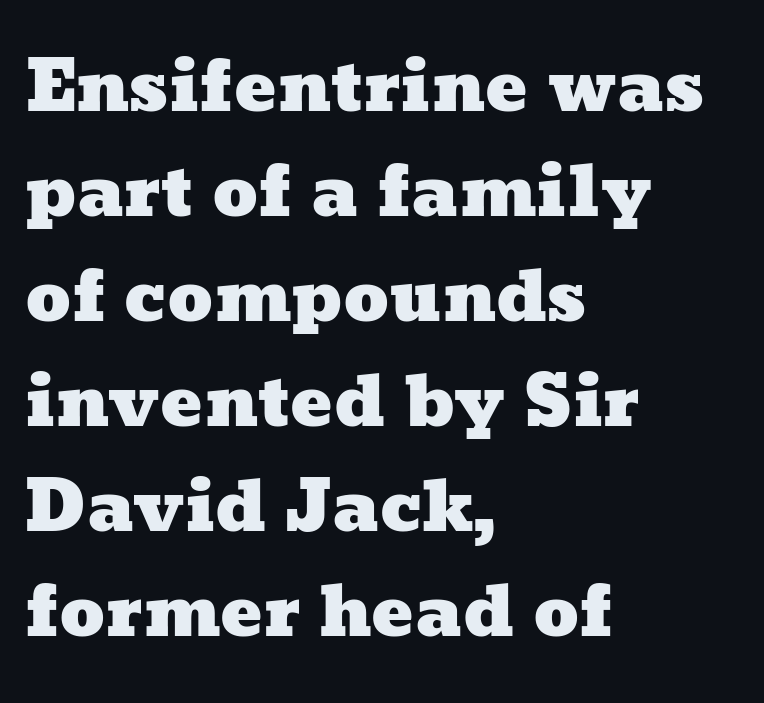
{"width": "wide", "stroke_contrast": "low", "x_height": "medium", "monospaced": "no", "underline": "no", "align": "left", "line_spacing": "normal", "line_spacing_ratio": 1.5, "letter_spacing": "normal", "letter_spacing_em": 0.0, "glyph_px": 70}
